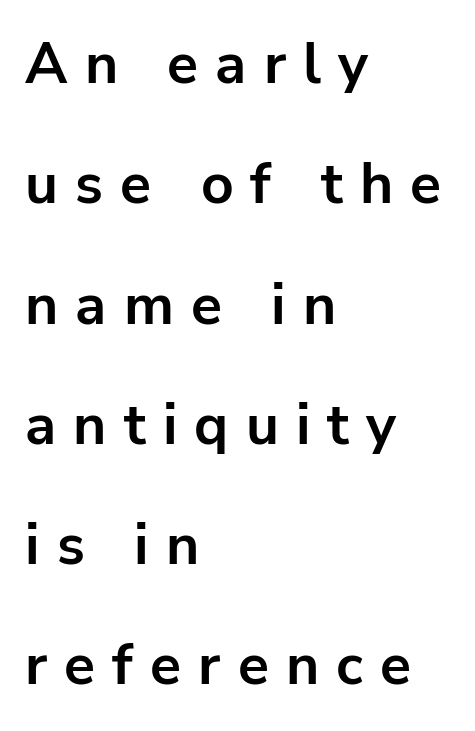
The image shows 57 px bold sans-serif type, upright; set left-aligned, loose line spacing (2.11x), unusually wide letter spacing (+0.3 em), not underlined; low stroke contrast and a medium x-height.
